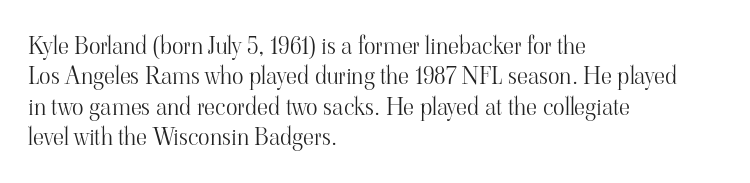
{"italic": "no", "bold": "no", "underline": "no", "align": "left", "line_spacing": "normal", "line_spacing_ratio": 1.27, "letter_spacing": "normal", "letter_spacing_em": 0.0, "glyph_px": 24}
